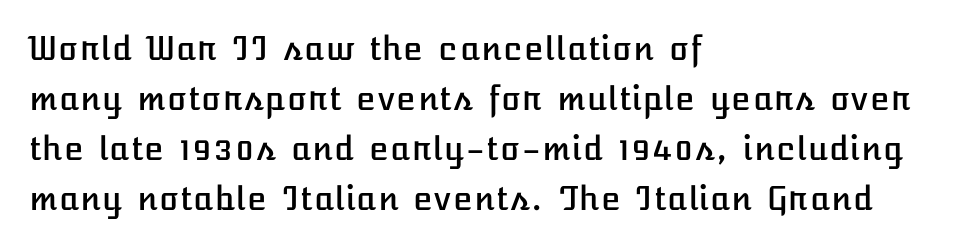
Normally led — the rows are evenly, conventionally spaced. The letterforms sit shoulder to shoulder at normal distance. Every stem runs plumb, perpendicular to the baseline. Any mark beneath the type? The region is blank. Each line starts at the same left margin while the right side varies.
